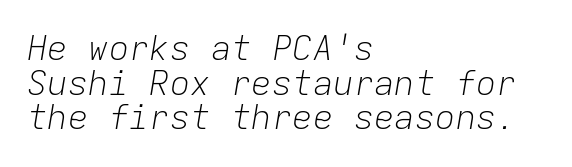
The image shows 34 px light type, italic (leaning right), monospaced; set left-aligned, tight line spacing (1.02x), normal letter spacing, not underlined; low stroke contrast and a medium x-height.
